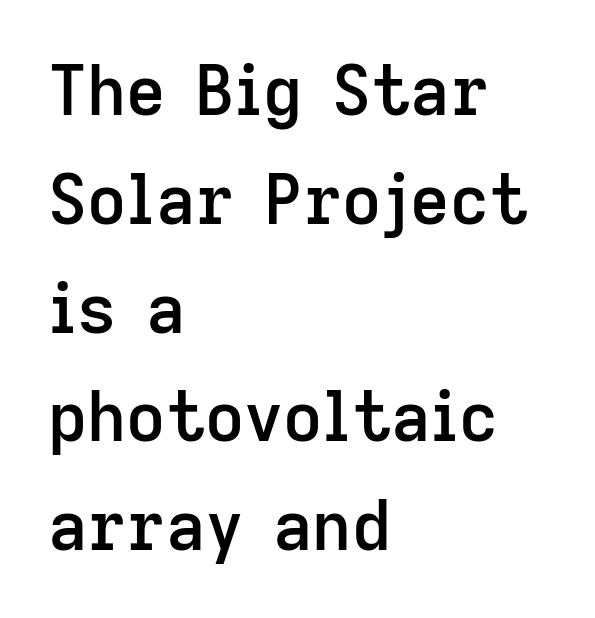
{"serif": "no", "italic": "no", "bold": "semi", "weight": "semibold", "width": "normal", "stroke_contrast": "low", "x_height": "medium", "monospaced": "no", "underline": "no", "align": "left", "line_spacing": "normal", "line_spacing_ratio": 1.6, "letter_spacing": "normal", "letter_spacing_em": 0.0, "glyph_px": 68}
